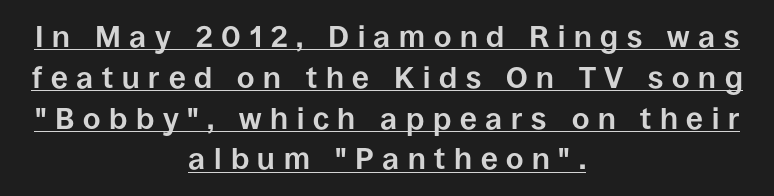
Q: Is the text bold? A: Yes.
Q: Is the text italic (slanted)? A: No, it is upright.
Q: Is the typeface a serif or a sans-serif typeface? A: Sans-serif.
Q: Is the text underlined? A: Yes.
Q: How is the paragraph aligned? A: Centered.
Q: Is the spacing between letters normal or unusually wide? A: Unusually wide.
Q: Is the spacing between lines tight, normal or loose? A: Normal.
Q: Width (condensed, normal, or wide)? A: Normal.
Q: Stroke contrast? A: Low.
Q: x-height? A: Large.
Q: Monospaced? A: No.
